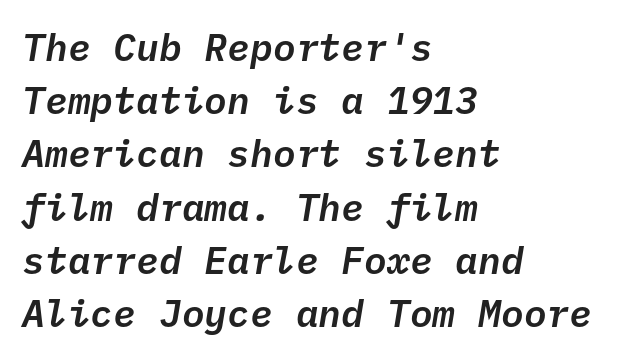
Q: Is the text italic (slanted)? A: Yes, it leans right by about 10 degrees.
Q: Is the text underlined? A: No.
Q: How is the paragraph aligned? A: Left-aligned.
Q: Is the spacing between letters normal or unusually wide? A: Normal.
Q: Is the spacing between lines tight, normal or loose? A: Normal.
Q: Width (condensed, normal, or wide)? A: Normal.
Q: Stroke contrast? A: Low.
Q: x-height? A: Medium.
Q: Monospaced? A: Yes.
